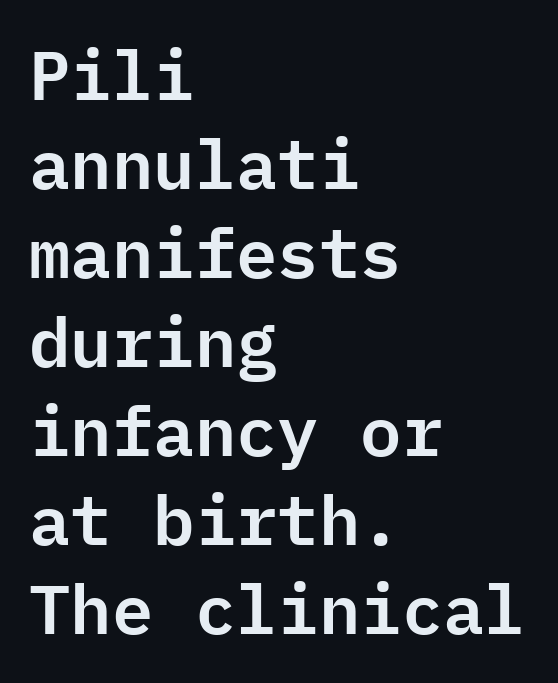
Q: Is the text italic (slanted)? A: No, it is upright.
Q: Is the typeface a serif or a sans-serif typeface? A: Sans-serif.
Q: Is the text underlined? A: No.
Q: How is the paragraph aligned? A: Left-aligned.
Q: Is the spacing between letters normal or unusually wide? A: Normal.
Q: Is the spacing between lines tight, normal or loose? A: Normal.
Q: Width (condensed, normal, or wide)? A: Normal.
Q: Stroke contrast? A: Low.
Q: x-height? A: Medium.
Q: Monospaced? A: Yes.
